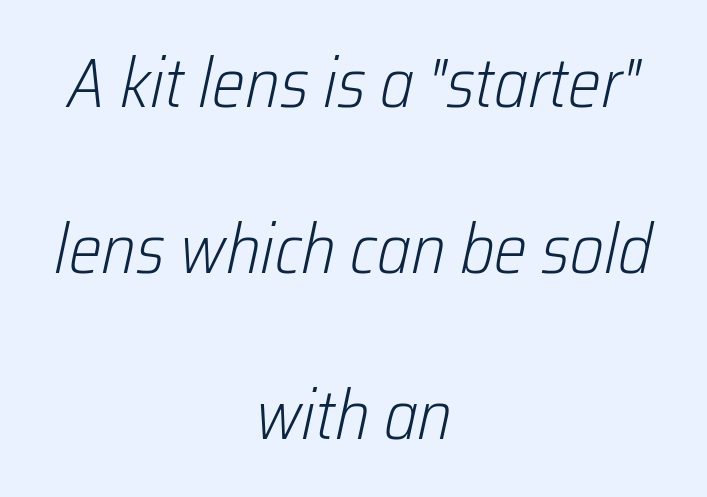
The image shows 70 px light, condensed type, italic (leaning right); set centered, loose line spacing (2.37x), normal letter spacing, not underlined; low stroke contrast and a medium x-height.
